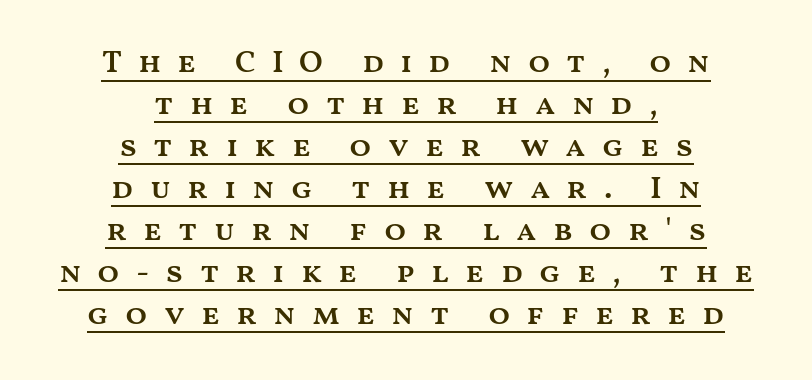
Q: Is the text bold? A: Semi-bold.
Q: Is the text italic (slanted)? A: No, it is upright.
Q: Is the text underlined? A: Yes.
Q: How is the paragraph aligned? A: Centered.
Q: Is the spacing between letters normal or unusually wide? A: Unusually wide.
Q: Is the spacing between lines tight, normal or loose? A: Normal.
Q: Width (condensed, normal, or wide)? A: Wide.
Q: Stroke contrast? A: Medium.
Q: x-height? A: Medium.
Q: Monospaced? A: No.
